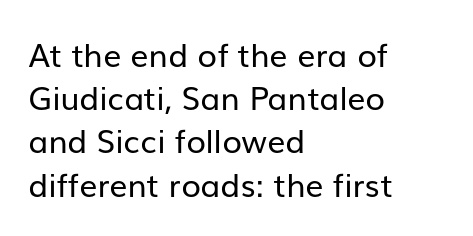
{"serif": "no", "italic": "no", "bold": "no", "weight": "regular", "width": "normal", "stroke_contrast": "low", "x_height": "medium", "monospaced": "no", "underline": "no", "align": "left", "line_spacing": "normal", "line_spacing_ratio": 1.35, "letter_spacing": "normal", "letter_spacing_em": 0.0, "glyph_px": 32}
